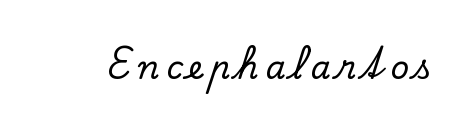
How are the letters spaced? Widely, with obvious added tracking. Type without underlining. This rendering employs a face with finishing strokes, i.e., a serif. Each letter keeps its own natural width here, so spacing adapts to shape.
